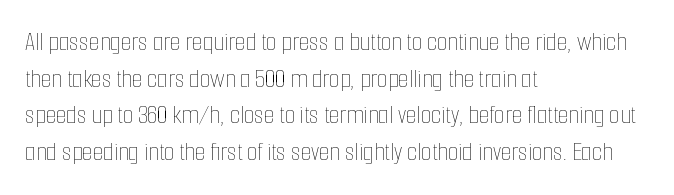
Q: Is the text bold? A: No.
Q: Is the text italic (slanted)? A: No, it is upright.
Q: Is the text underlined? A: No.
Q: How is the paragraph aligned? A: Left-aligned.
Q: Is the spacing between letters normal or unusually wide? A: Normal.
Q: Is the spacing between lines tight, normal or loose? A: Normal.
